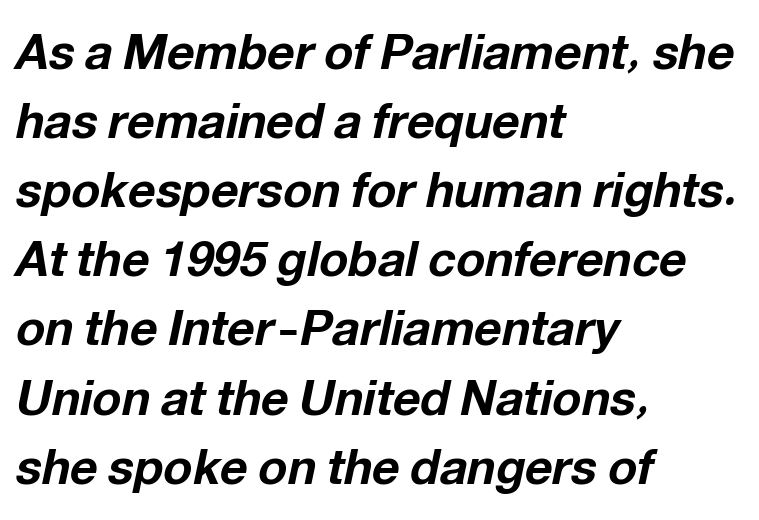
{"italic": "yes", "lean": "right", "slant_degrees": 12, "bold": "yes", "weight": "bold", "width": "normal", "stroke_contrast": "low", "x_height": "medium", "monospaced": "no", "underline": "no", "align": "left", "line_spacing": "normal", "line_spacing_ratio": 1.44, "letter_spacing": "normal", "letter_spacing_em": 0.0, "glyph_px": 48}
